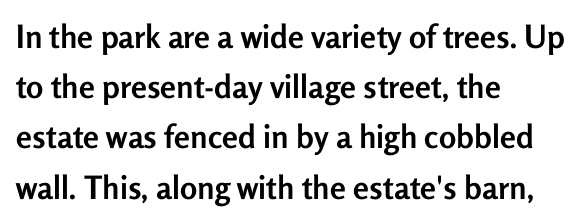
{"serif": "no", "italic": "no", "bold": "yes", "weight": "semibold", "width": "normal", "stroke_contrast": "low", "x_height": "medium", "monospaced": "no", "underline": "no", "align": "left", "line_spacing": "normal", "line_spacing_ratio": 1.57, "letter_spacing": "normal", "letter_spacing_em": 0.0, "glyph_px": 32}
